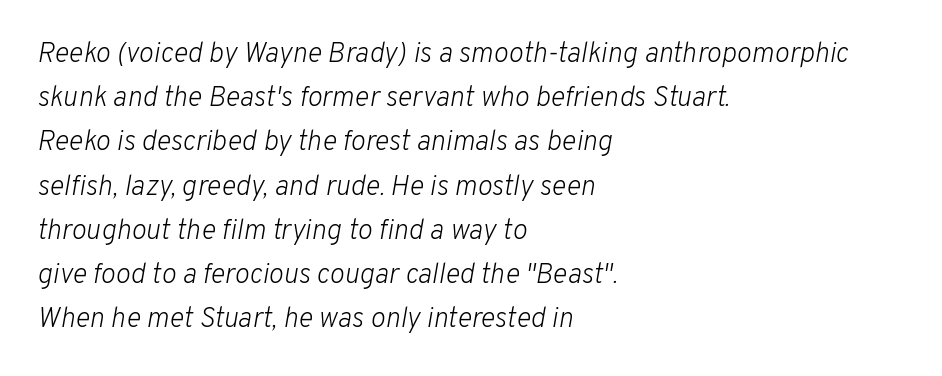
Spacing verdict: proportional, widths tailored to each character. The passage shown is not bold in any degree. A normal amount of white space separates one row of letters from the next. Short and long lines alike share a common starting point at left.
